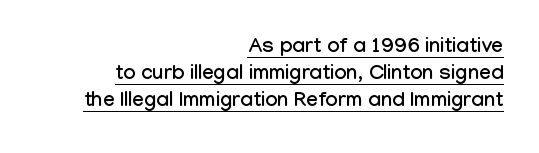
The image shows 21 px text type, upright; set right-aligned, normal line spacing (1.29x), normal letter spacing, underlined.
